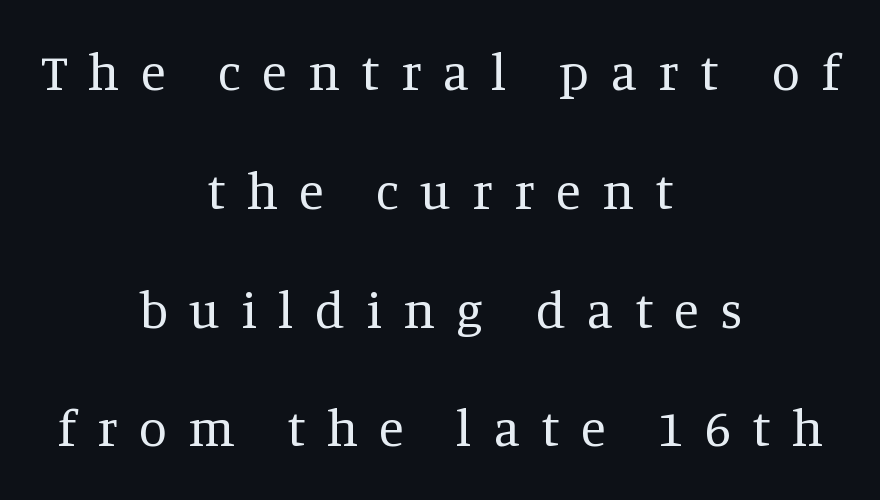
The image shows 51 px regular-weight serif type, upright; set centered, loose line spacing (2.33x), unusually wide letter spacing (+0.42 em), not underlined; medium stroke contrast and a large x-height.
